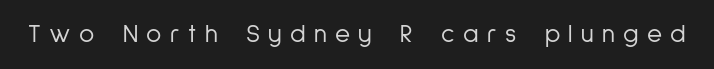
Q: Is the text bold? A: No.
Q: Is the text italic (slanted)? A: No, it is upright.
Q: Is the text underlined? A: No.
Q: Is the spacing between letters normal or unusually wide? A: Unusually wide.
